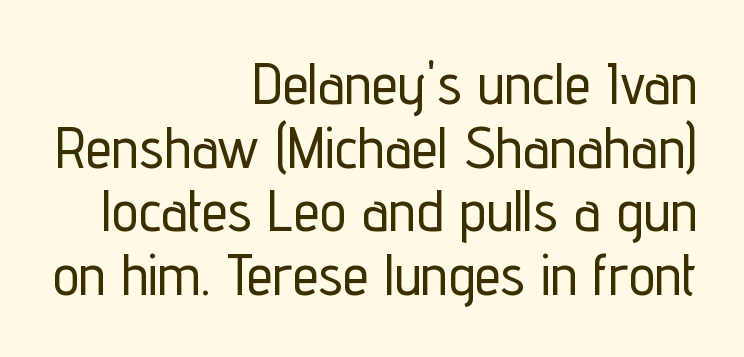
The image shows 59 px condensed sans-serif type, upright; set right-aligned, tight line spacing (1.08x), normal letter spacing, not underlined; low stroke contrast and a medium x-height.
